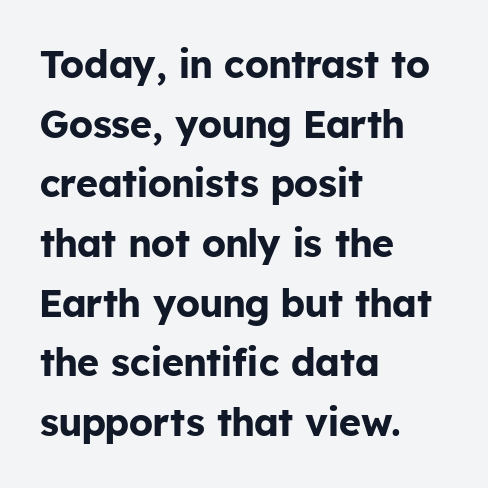
Q: Is the text bold? A: Yes.
Q: Is the text italic (slanted)? A: No, it is upright.
Q: Is the typeface a serif or a sans-serif typeface? A: Sans-serif.
Q: Is the text underlined? A: No.
Q: How is the paragraph aligned? A: Left-aligned.
Q: Is the spacing between letters normal or unusually wide? A: Normal.
Q: Is the spacing between lines tight, normal or loose? A: Normal.
Q: Width (condensed, normal, or wide)? A: Normal.
Q: Stroke contrast? A: Low.
Q: x-height? A: Medium.
Q: Monospaced? A: No.
